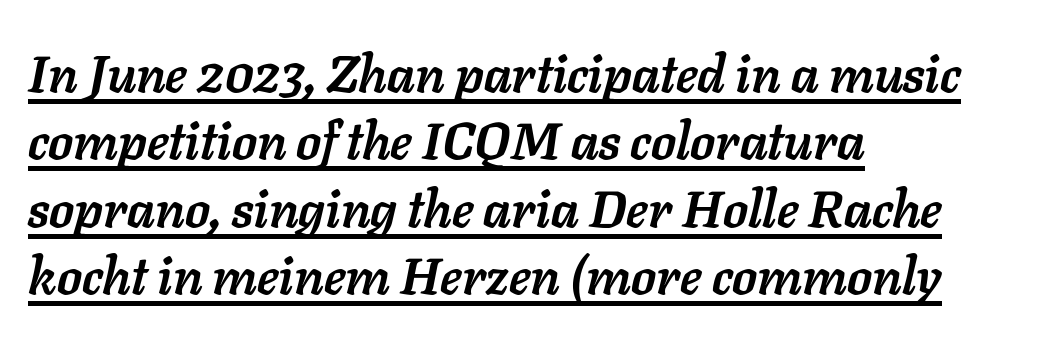
Q: Is the text bold? A: Yes.
Q: Is the text italic (slanted)? A: Yes, it leans right by about 11 degrees.
Q: Is the text underlined? A: Yes.
Q: How is the paragraph aligned? A: Left-aligned.
Q: Is the spacing between letters normal or unusually wide? A: Normal.
Q: Is the spacing between lines tight, normal or loose? A: Normal.
Q: Width (condensed, normal, or wide)? A: Normal.
Q: Stroke contrast? A: Low.
Q: x-height? A: Medium.
Q: Monospaced? A: No.
